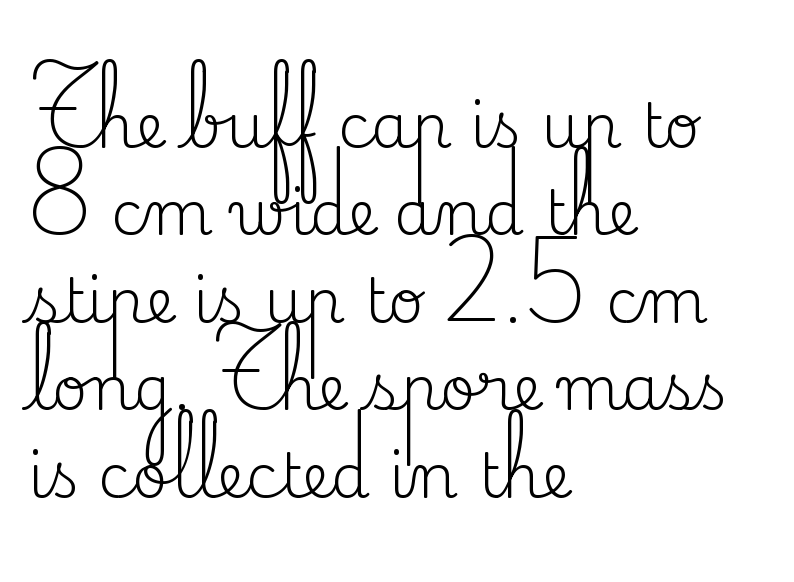
{"serif": "yes", "italic": "no", "bold": "no", "weight": "regular", "width": "normal", "stroke_contrast": "medium", "x_height": "small", "monospaced": "no", "underline": "no", "align": "left", "line_spacing": "normal", "line_spacing_ratio": 1.41, "letter_spacing": "normal", "letter_spacing_em": 0.0, "glyph_px": 62}
